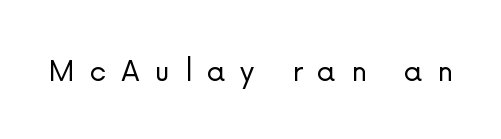
Letters have the restrained weight of plain body copy at most. When letters stand straight like this, we call the style roman or upright. A typesetter would call this proportional, since set widths differ per character. The type family on display is of the sans-serif kind.
